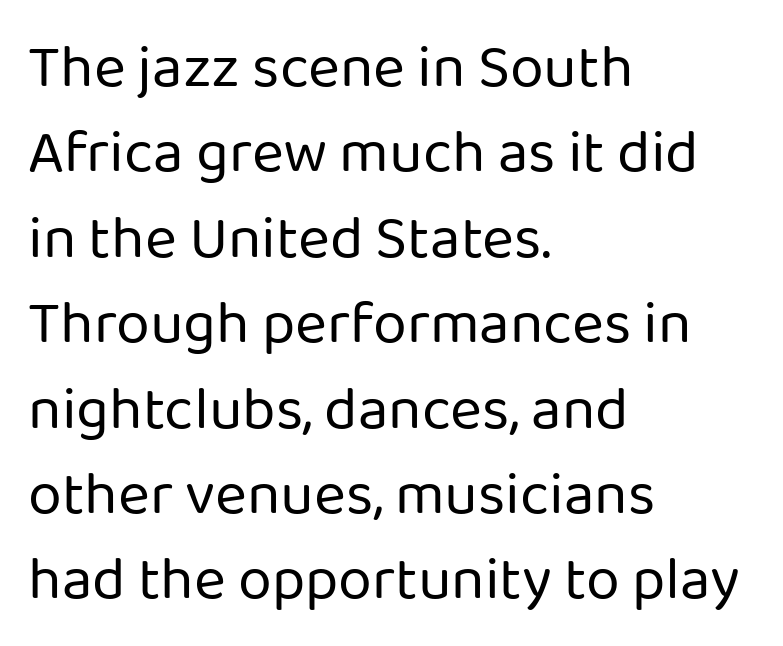
The image shows 61 px regular-weight sans-serif type, upright; set left-aligned, normal line spacing (1.4x), normal letter spacing, not underlined; low stroke contrast and a medium x-height.
